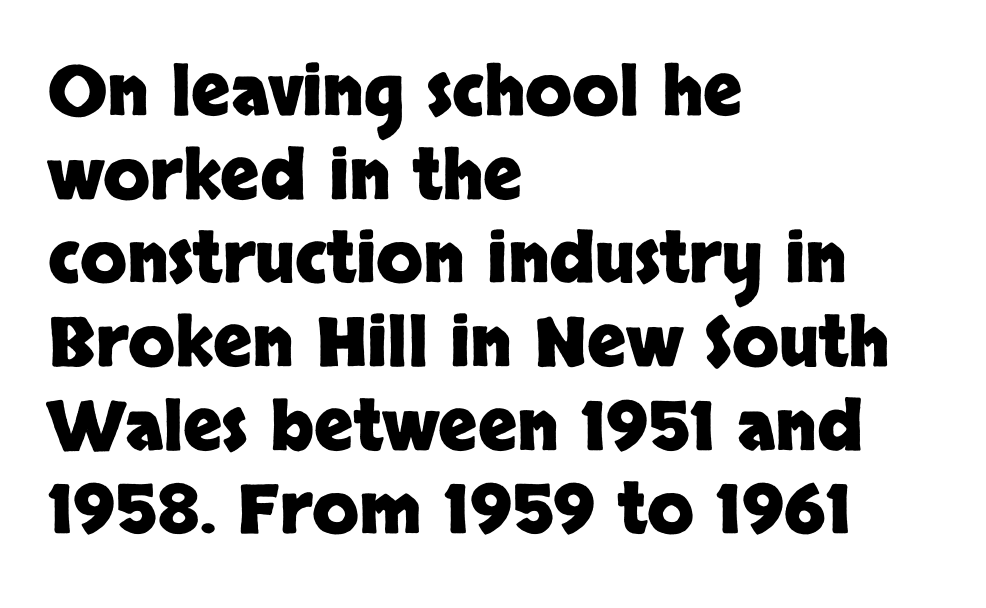
Q: Is the text bold? A: Yes.
Q: Is the text italic (slanted)? A: No, it is upright.
Q: Is the typeface a serif or a sans-serif typeface? A: Sans-serif.
Q: Is the text underlined? A: No.
Q: How is the paragraph aligned? A: Left-aligned.
Q: Is the spacing between letters normal or unusually wide? A: Normal.
Q: Width (condensed, normal, or wide)? A: Normal.
Q: Stroke contrast? A: Low.
Q: x-height? A: Large.
Q: Monospaced? A: No.
